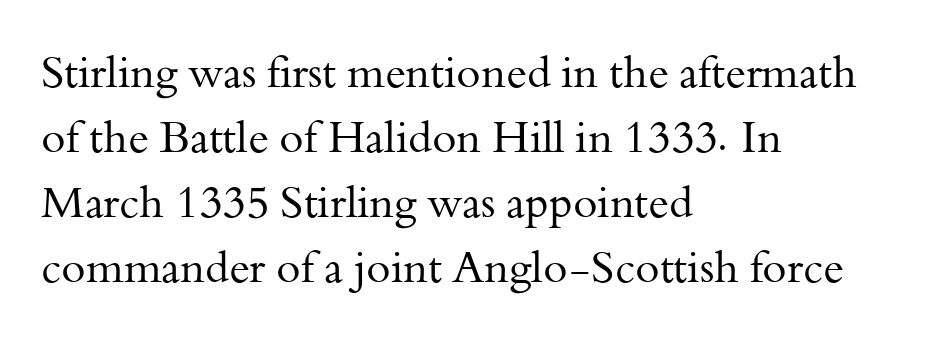
Each letter's strokes conclude with small projecting serifs. If you measured baseline to baseline, you'd find a middling distance. Italic: no, the glyphs are upright roman. Bold? No — there's no thickening of the strokes.
